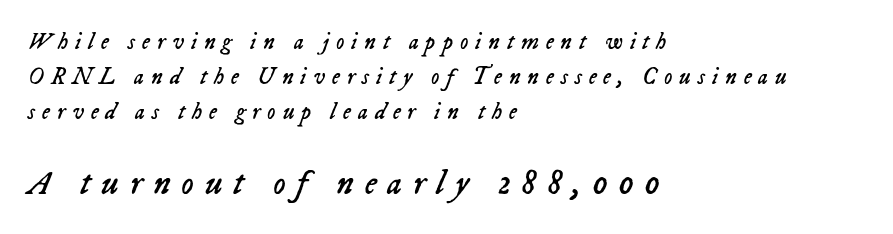
Q: Is the text bold? A: No.
Q: Is the text italic (slanted)? A: Yes, it leans right by about 23 degrees.
Q: Is the text underlined? A: No.
Q: How is the paragraph aligned? A: Left-aligned.
Q: Is the spacing between letters normal or unusually wide? A: Unusually wide.
Q: Is the spacing between lines tight, normal or loose? A: Normal.
Q: Which block of text is set in a larger size, the first (top) or the second (bottom)? A: The second (bottom) one.
Q: Width (condensed, normal, or wide)? A: Normal.
Q: Stroke contrast? A: Low.
Q: x-height? A: Medium.
Q: Monospaced? A: No.
